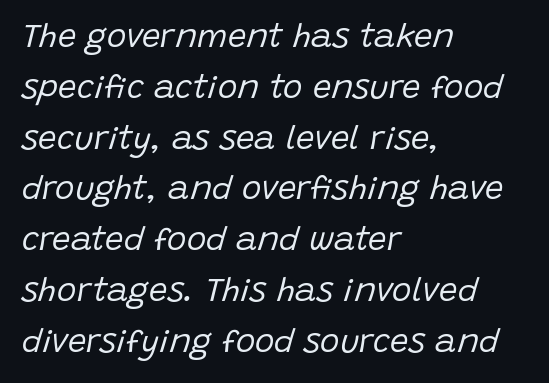
{"italic": "yes", "lean": "right", "slant_degrees": 15, "bold": "no", "weight": "regular", "width": "normal", "stroke_contrast": "low", "x_height": "large", "monospaced": "no", "underline": "no", "align": "left", "line_spacing": "normal", "line_spacing_ratio": 1.54, "letter_spacing": "normal", "letter_spacing_em": 0.0, "glyph_px": 33}
